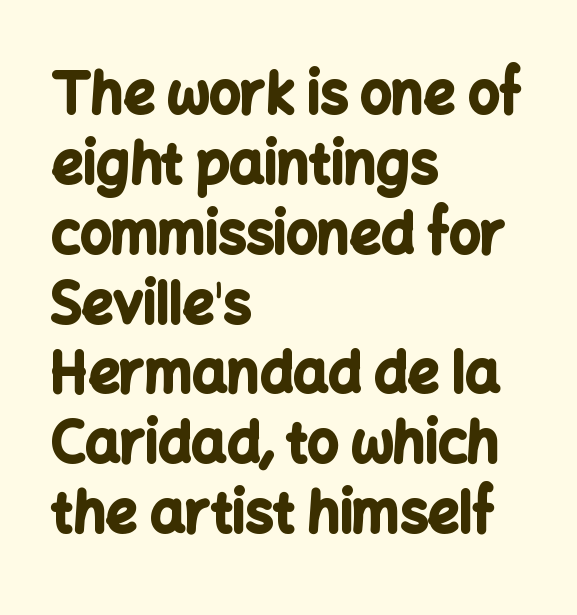
The image shows 55 px bold sans-serif type, upright; set left-aligned, normal line spacing (1.27x), normal letter spacing, not underlined; low stroke contrast and a medium x-height.
